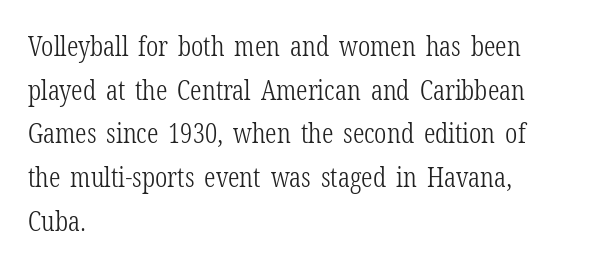
Q: Is the text bold? A: No.
Q: Is the text italic (slanted)? A: No, it is upright.
Q: Is the typeface a serif or a sans-serif typeface? A: Serif.
Q: Is the text underlined? A: No.
Q: How is the paragraph aligned? A: Left-aligned.
Q: Is the spacing between letters normal or unusually wide? A: Normal.
Q: Is the spacing between lines tight, normal or loose? A: Normal.
Q: Width (condensed, normal, or wide)? A: Condensed.
Q: Stroke contrast? A: Low.
Q: x-height? A: Medium.
Q: Monospaced? A: No.
